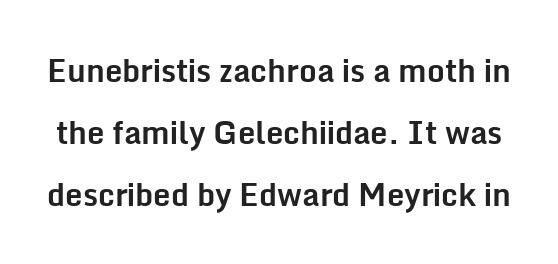
{"serif": "no", "italic": "no", "bold": "yes", "weight": "bold", "width": "normal", "stroke_contrast": "low", "x_height": "medium", "monospaced": "no", "underline": "no", "line_spacing": "loose", "line_spacing_ratio": 2.0, "letter_spacing": "normal", "letter_spacing_em": 0.0, "glyph_px": 31}
